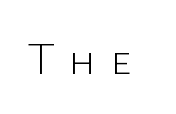
{"serif": "no", "italic": "no", "bold": "no", "weight": "light", "width": "normal", "stroke_contrast": "low", "x_height": "medium", "monospaced": "no", "underline": "no", "letter_spacing": "wide", "letter_spacing_em": 0.33, "glyph_px": 44}
